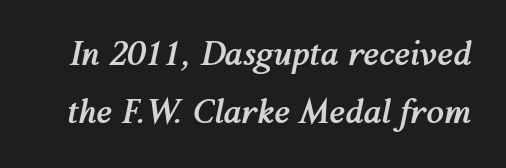
Set as a true bold cut, around the 700 mark. Caption: standard tracking, unaltered. Check under the words: just untouched page. The face used here is proportionally spaced, like ordinary book or web type. Quick note: italic.
